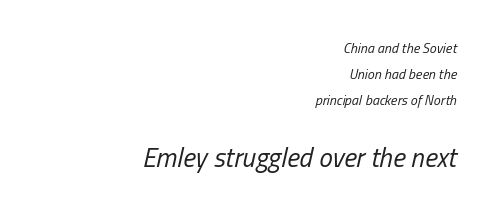
Each line ends at the same right margin while the left side varies. Quick note: underline off. The rendering keeps characters at their native spacing. Typesetter's note — lower block bumped up in size, upper block left smaller.
